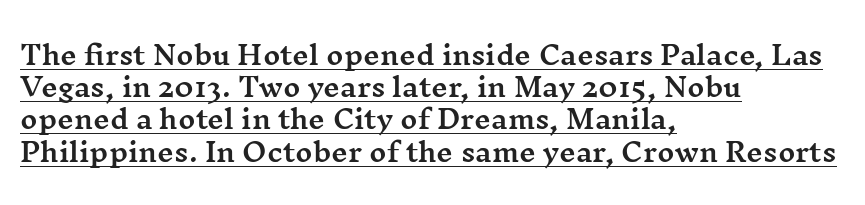
Q: Is the text italic (slanted)? A: No, it is upright.
Q: Is the text underlined? A: Yes.
Q: How is the paragraph aligned? A: Left-aligned.
Q: Is the spacing between letters normal or unusually wide? A: Normal.
